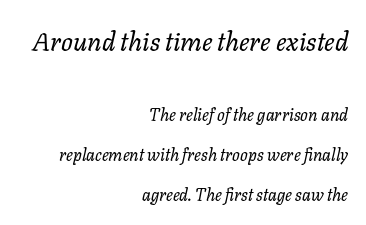
The image shows 26 px text type, italic (leaning right); set right-aligned, loose line spacing (2.33x), normal letter spacing, not underlined; the first (top) block is 1.53x larger.
